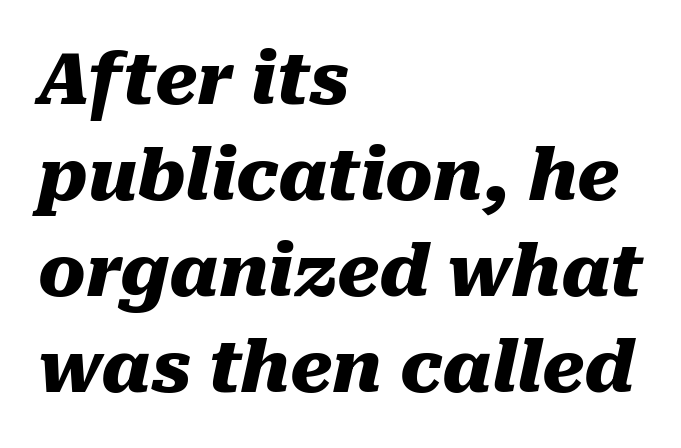
The image shows 71 px heavy type, italic (leaning right); set left-aligned, normal line spacing (1.35x), normal letter spacing, not underlined; medium stroke contrast and a medium x-height.
